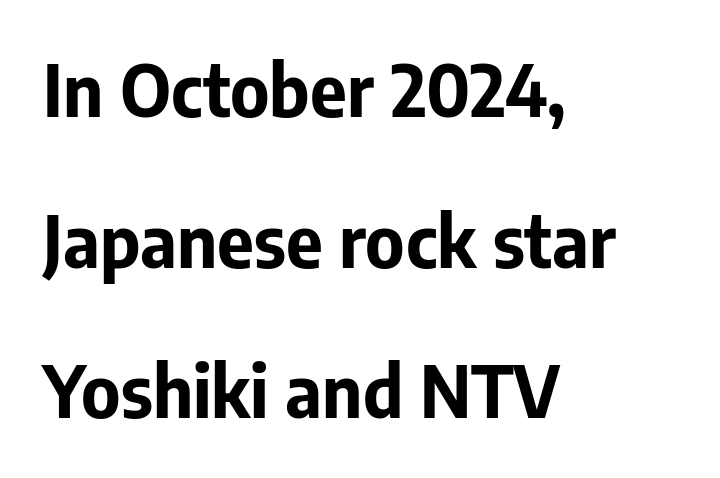
Q: Is the text bold? A: Yes.
Q: Is the text italic (slanted)? A: No, it is upright.
Q: Is the typeface a serif or a sans-serif typeface? A: Sans-serif.
Q: Is the text underlined? A: No.
Q: How is the paragraph aligned? A: Left-aligned.
Q: Is the spacing between letters normal or unusually wide? A: Normal.
Q: Is the spacing between lines tight, normal or loose? A: Loose.
Q: Width (condensed, normal, or wide)? A: Normal.
Q: Stroke contrast? A: Low.
Q: x-height? A: Medium.
Q: Monospaced? A: No.
